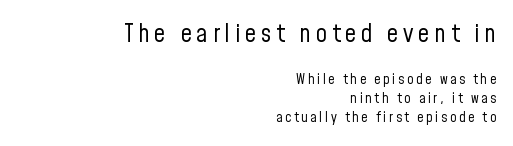
The image shows 25 px text type, upright; set right-aligned, normal line spacing (1.34x), not underlined; the first (top) block is 1.79x larger.
